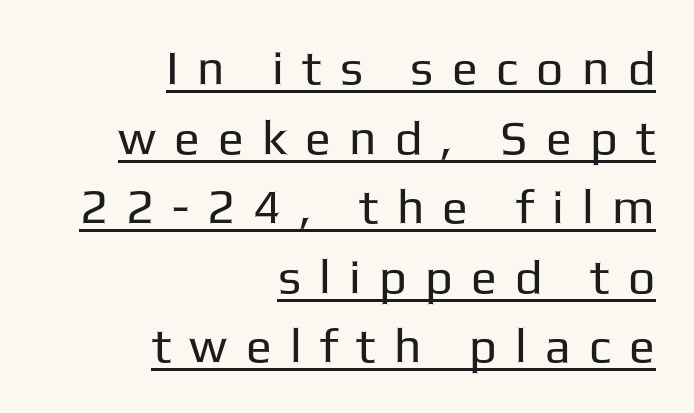
{"serif": "no", "italic": "no", "bold": "no", "weight": "regular", "width": "normal", "stroke_contrast": "low", "x_height": "medium", "monospaced": "no", "underline": "yes", "align": "right", "line_spacing": "normal", "line_spacing_ratio": 1.45, "letter_spacing": "wide", "letter_spacing_em": 0.38, "glyph_px": 48}
